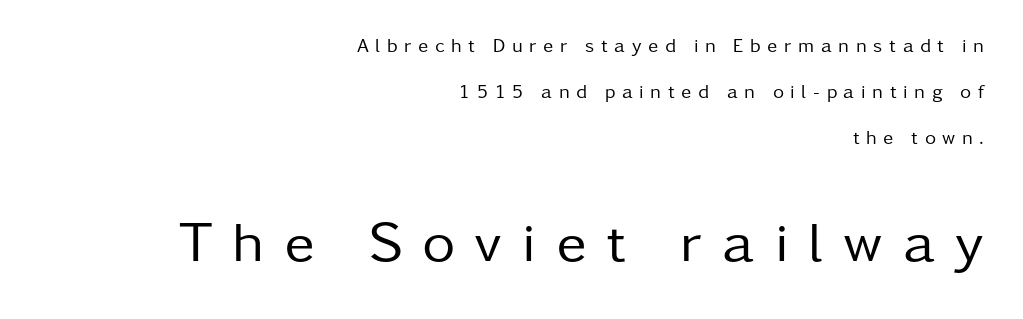
The line texture is sparse and dotted thanks to wide tracking. A great deal of white space separates one row of letters from the next. You can tell from the bare stems that sans-serif type was used. Proportional: the letters do not fall into vertical columns. Is the lower block the larger one? Yes — the lower block carries the bigger type.
